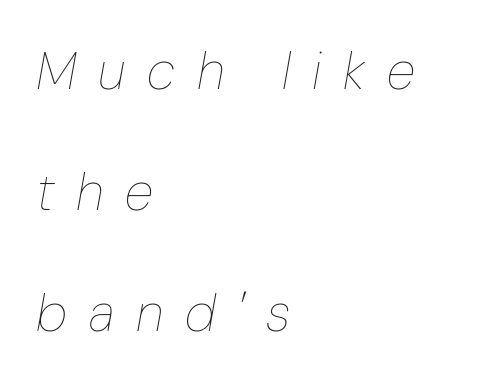
Q: Is the text bold? A: No.
Q: Is the text italic (slanted)? A: Yes, it leans right by about 10 degrees.
Q: Is the text underlined? A: No.
Q: How is the paragraph aligned? A: Left-aligned.
Q: Is the spacing between letters normal or unusually wide? A: Unusually wide.
Q: Is the spacing between lines tight, normal or loose? A: Loose.
Q: Width (condensed, normal, or wide)? A: Condensed.
Q: Stroke contrast? A: Low.
Q: x-height? A: Medium.
Q: Monospaced? A: No.
